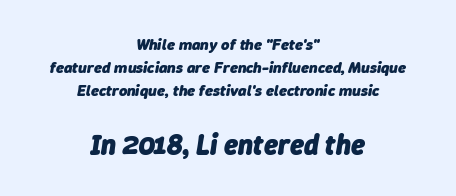
Q: Is the text bold? A: Yes.
Q: Is the text italic (slanted)? A: Yes, it leans right by about 9 degrees.
Q: Is the text underlined? A: No.
Q: How is the paragraph aligned? A: Centered.
Q: Is the spacing between letters normal or unusually wide? A: Normal.
Q: Is the spacing between lines tight, normal or loose? A: Normal.
Q: Which block of text is set in a larger size, the first (top) or the second (bottom)? A: The second (bottom) one.
Q: Width (condensed, normal, or wide)? A: Normal.
Q: Stroke contrast? A: Low.
Q: x-height? A: Medium.
Q: Monospaced? A: No.
